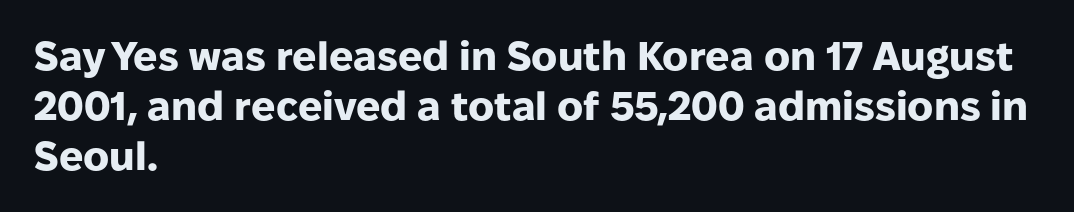
Heavy, bold letterforms. Reading down the block, your eye returns to a fixed left position each line. Between one letter and the next there's only the usual sliver of space. The vertical gap from one line to the next is medium.
